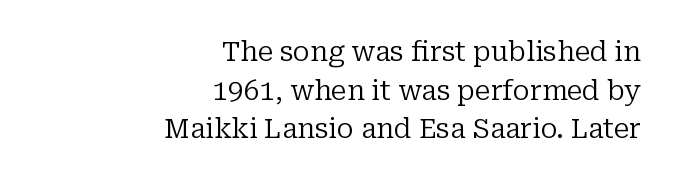
Stroke thickness stays within the range of a standard reading face or lighter. This sample uses an upright cut, with every glyph sitting square on the baseline. Nothing unusual about the tracking: characters are spaced as the font intends. Notice how the passage keeps a crisp vertical edge on the right only. The face used here is seriffed, in the tradition of book romans.
